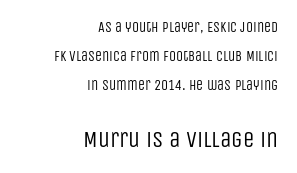
{"italic": "no", "bold": "no", "underline": "no", "align": "right", "line_spacing": "loose", "line_spacing_ratio": 2.08, "letter_spacing": "normal", "letter_spacing_em": 0.0, "larger_block": "second", "size_ratio": 1.64, "glyph_px": 23}
